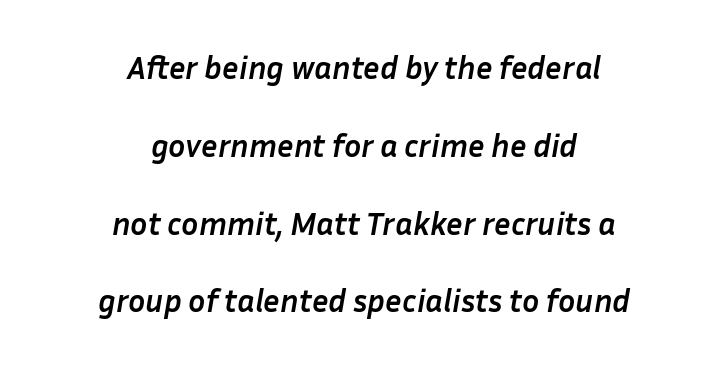
The image shows 32 px semibold type, italic (leaning right); set centered, loose line spacing (2.43x), normal letter spacing, not underlined; low stroke contrast and a medium x-height.
